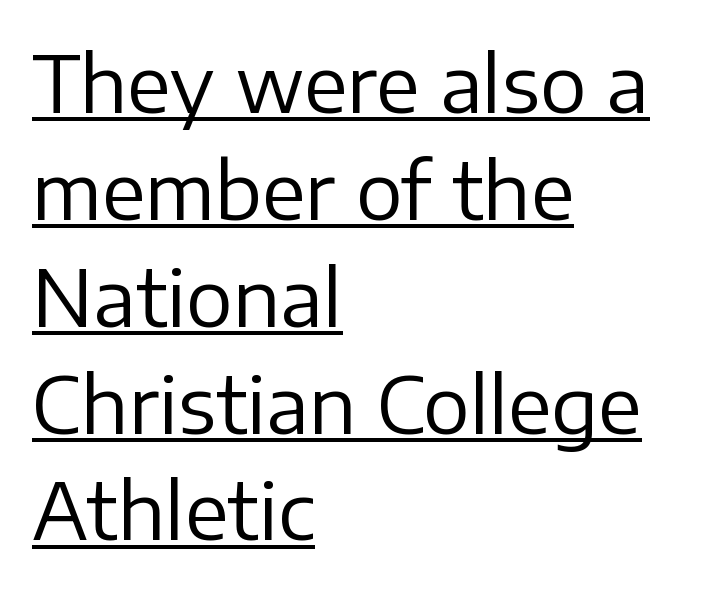
Q: Is the text bold? A: No.
Q: Is the text italic (slanted)? A: No, it is upright.
Q: Is the typeface a serif or a sans-serif typeface? A: Sans-serif.
Q: Is the text underlined? A: Yes.
Q: How is the paragraph aligned? A: Left-aligned.
Q: Is the spacing between letters normal or unusually wide? A: Normal.
Q: Is the spacing between lines tight, normal or loose? A: Normal.
Q: Width (condensed, normal, or wide)? A: Normal.
Q: Stroke contrast? A: Low.
Q: x-height? A: Medium.
Q: Monospaced? A: No.
